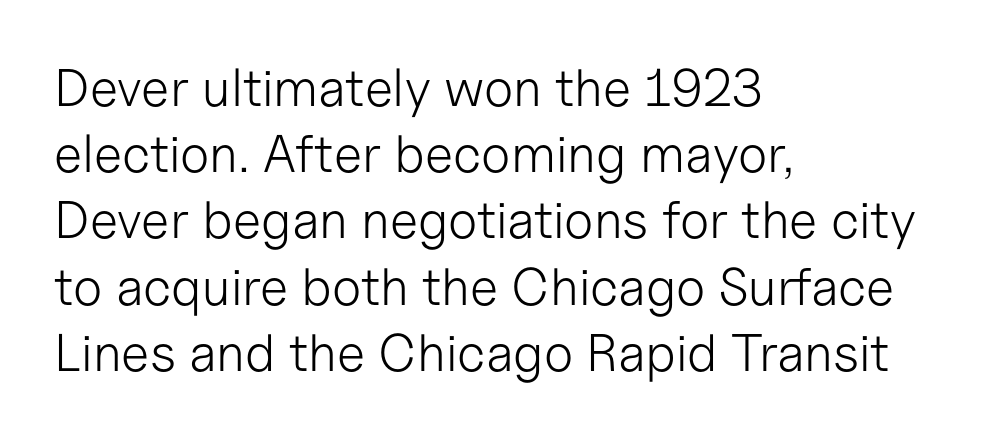
Q: Is the text bold? A: No.
Q: Is the text italic (slanted)? A: No, it is upright.
Q: Is the typeface a serif or a sans-serif typeface? A: Sans-serif.
Q: Is the text underlined? A: No.
Q: How is the paragraph aligned? A: Left-aligned.
Q: Is the spacing between letters normal or unusually wide? A: Normal.
Q: Is the spacing between lines tight, normal or loose? A: Normal.
Q: Width (condensed, normal, or wide)? A: Normal.
Q: Stroke contrast? A: Low.
Q: x-height? A: Medium.
Q: Monospaced? A: No.
